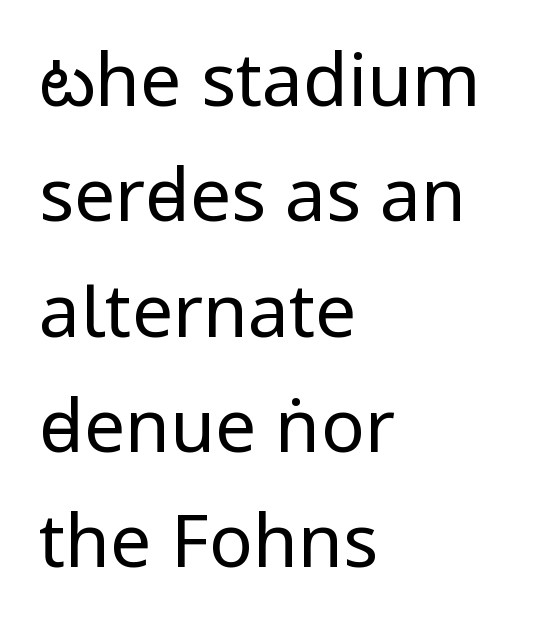
{"serif": "no", "italic": "no", "bold": "no", "weight": "regular", "width": "condensed", "stroke_contrast": "low", "x_height": "large", "monospaced": "no", "underline": "no", "align": "left", "line_spacing": "normal", "line_spacing_ratio": 1.58, "letter_spacing": "normal", "letter_spacing_em": 0.0, "glyph_px": 73}
